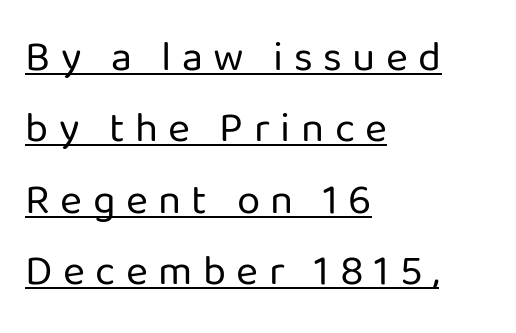
Q: Is the text bold? A: No.
Q: Is the text italic (slanted)? A: No, it is upright.
Q: Is the typeface a serif or a sans-serif typeface? A: Sans-serif.
Q: Is the text underlined? A: Yes.
Q: How is the paragraph aligned? A: Left-aligned.
Q: Is the spacing between letters normal or unusually wide? A: Unusually wide.
Q: Is the spacing between lines tight, normal or loose? A: Normal.
Q: Width (condensed, normal, or wide)? A: Normal.
Q: Stroke contrast? A: Low.
Q: x-height? A: Medium.
Q: Monospaced? A: No.
